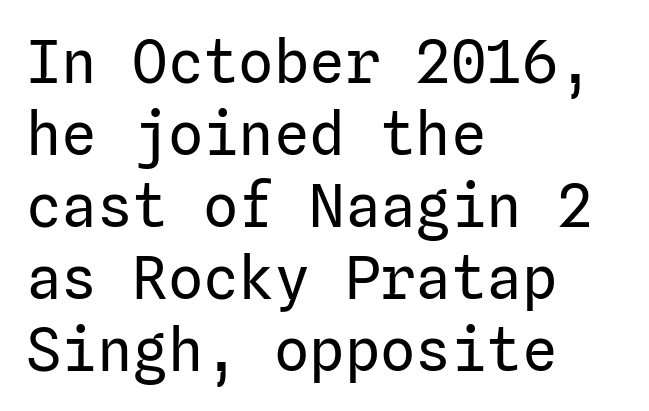
Q: Is the text bold? A: No.
Q: Is the text italic (slanted)? A: No, it is upright.
Q: Is the typeface a serif or a sans-serif typeface? A: Sans-serif.
Q: Is the text underlined? A: No.
Q: How is the paragraph aligned? A: Left-aligned.
Q: Is the spacing between letters normal or unusually wide? A: Normal.
Q: Width (condensed, normal, or wide)? A: Normal.
Q: Stroke contrast? A: Low.
Q: x-height? A: Medium.
